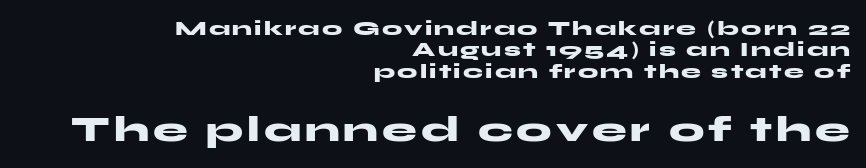
Q: Is the text bold? A: Yes.
Q: Is the text italic (slanted)? A: No, it is upright.
Q: Is the typeface a serif or a sans-serif typeface? A: Sans-serif.
Q: Is the text underlined? A: No.
Q: How is the paragraph aligned? A: Right-aligned.
Q: Is the spacing between lines tight, normal or loose? A: Tight.
Q: Which block of text is set in a larger size, the first (top) or the second (bottom)? A: The second (bottom) one.
Q: Width (condensed, normal, or wide)? A: Wide.
Q: Stroke contrast? A: Medium.
Q: x-height? A: Medium.
Q: Monospaced? A: No.
